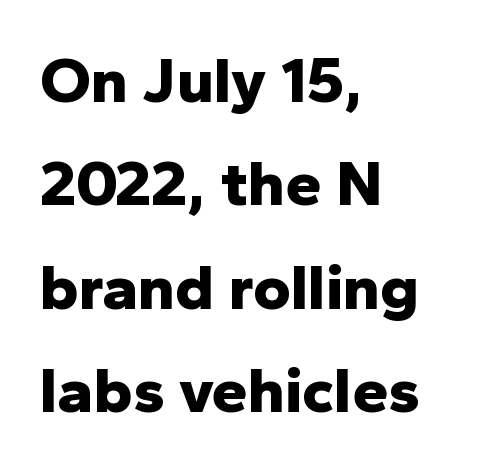
The image shows 65 px bold sans-serif type, upright; set left-aligned, normal line spacing (1.59x), normal letter spacing, not underlined; low stroke contrast and a medium x-height.
